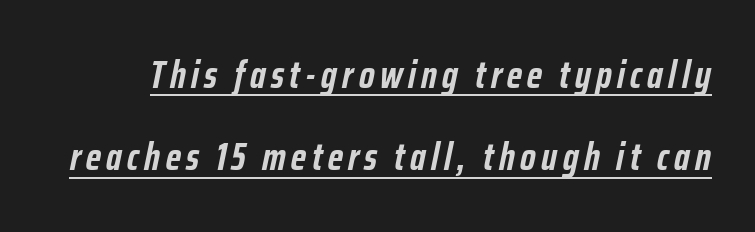
{"italic": "yes", "lean": "right", "slant_degrees": 12, "bold": "yes", "weight": "semibold", "width": "condensed", "stroke_contrast": "low", "x_height": "medium", "monospaced": "no", "underline": "yes", "line_spacing": "loose", "line_spacing_ratio": 2.17, "glyph_px": 38}
